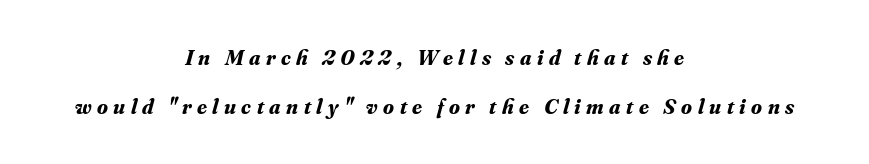
Q: Is the text bold? A: Yes.
Q: Is the text italic (slanted)? A: Yes, it leans right by about 16 degrees.
Q: Is the text underlined? A: No.
Q: How is the paragraph aligned? A: Centered.
Q: Is the spacing between letters normal or unusually wide? A: Unusually wide.
Q: Is the spacing between lines tight, normal or loose? A: Loose.
